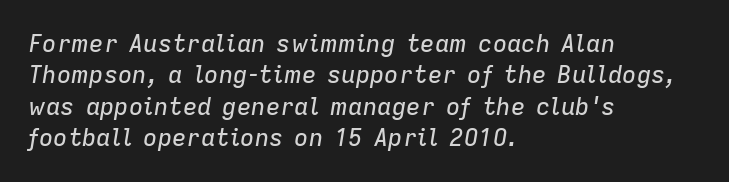
{"italic": "yes", "lean": "right", "slant_degrees": 9, "underline": "no", "align": "left", "line_spacing": "normal", "line_spacing_ratio": 1.31, "letter_spacing": "normal", "letter_spacing_em": 0.0, "glyph_px": 24}
